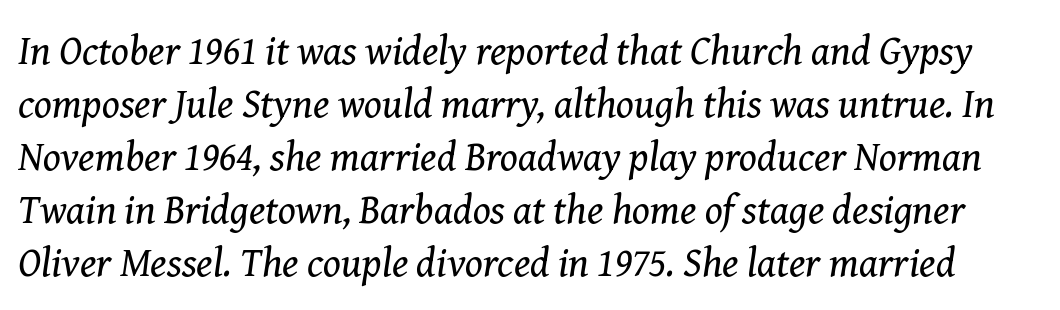
Q: Is the text bold? A: No.
Q: Is the text italic (slanted)? A: Yes, it leans right by about 8 degrees.
Q: Is the typeface a serif or a sans-serif typeface? A: Serif.
Q: Is the text underlined? A: No.
Q: Is the spacing between letters normal or unusually wide? A: Normal.
Q: Is the spacing between lines tight, normal or loose? A: Normal.
Q: Width (condensed, normal, or wide)? A: Normal.
Q: Stroke contrast? A: Medium.
Q: x-height? A: Medium.
Q: Monospaced? A: No.
